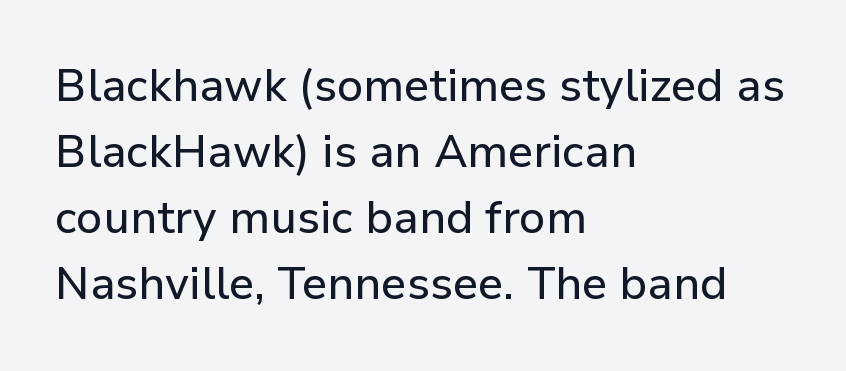
Inter-character spacing is left at the font's built-in metrics. Nope, not italic — everything's standing straight. The face used here is a sans, in the tradition of grotesques and geometrics. The rag falls on the right side of this text block. The vertical gap from one line to the next is medium. The string is rendered with underlining switched off.
